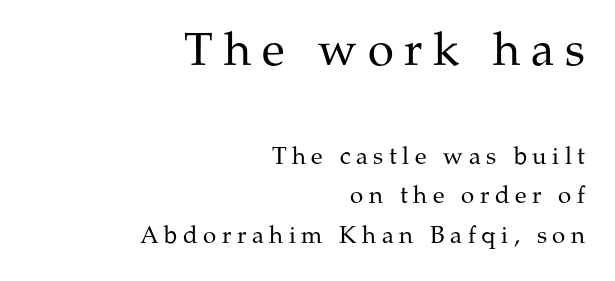
Vertical spacing — default. Letters have the restrained weight of plain body copy at most. Font category for this specimen: serif. Looks like regular typesetting: each glyph gets only the width it needs. Caption: multi-line text, flush right, ragged left.
